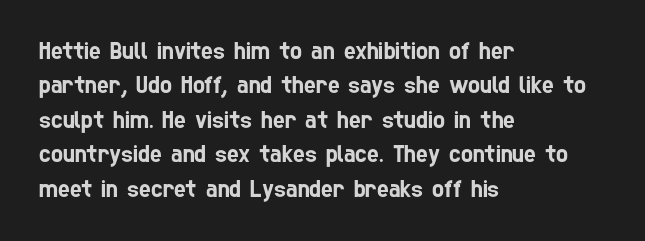
{"underline": "no", "align": "left", "line_spacing": "normal", "line_spacing_ratio": 1.38, "letter_spacing": "normal", "letter_spacing_em": 0.0, "glyph_px": 25}
